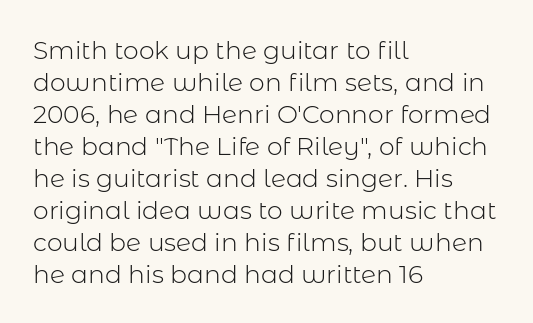
Q: Is the text bold? A: No.
Q: Is the text italic (slanted)? A: No, it is upright.
Q: Is the text underlined? A: No.
Q: How is the paragraph aligned? A: Left-aligned.
Q: Is the spacing between letters normal or unusually wide? A: Normal.
Q: Is the spacing between lines tight, normal or loose? A: Normal.
